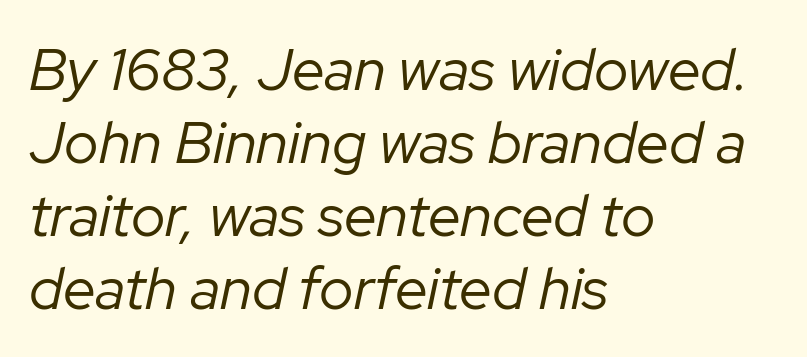
Spacing verdict: proportional, widths tailored to each character. Quick note: italic. This sample uses plain, unmodified letter spacing. Has an underline been added? It has not.
